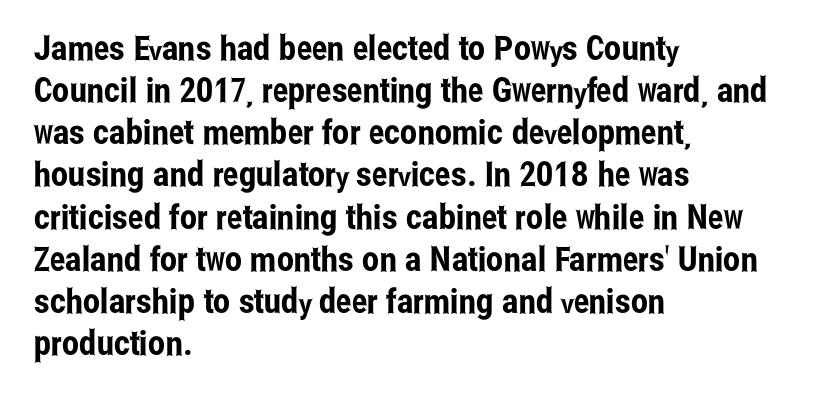
Each letter keeps its own natural width here, so spacing adapts to shape. All the whitespace from short lines collects on the right. Any mark beneath the type? The region is blank. Unlike a traditional serif, this face leaves its strokes unadorned.
